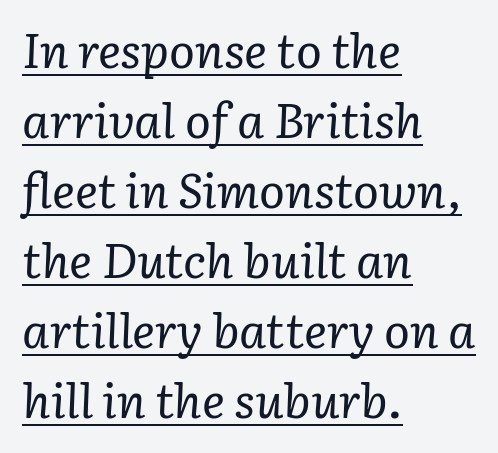
{"serif": "yes", "italic": "yes", "lean": "right", "slant_degrees": 3, "bold": "no", "weight": "regular", "width": "normal", "stroke_contrast": "low", "x_height": "medium", "monospaced": "no", "underline": "yes", "align": "left", "line_spacing": "normal", "line_spacing_ratio": 1.46, "letter_spacing": "normal", "letter_spacing_em": 0.0, "glyph_px": 48}
